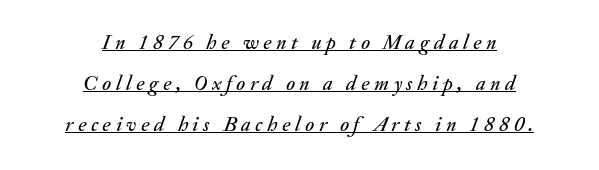
Q: Is the text italic (slanted)? A: Yes, it leans right by about 20 degrees.
Q: Is the text underlined? A: Yes.
Q: How is the paragraph aligned? A: Centered.
Q: Is the spacing between letters normal or unusually wide? A: Unusually wide.
Q: Is the spacing between lines tight, normal or loose? A: Loose.
